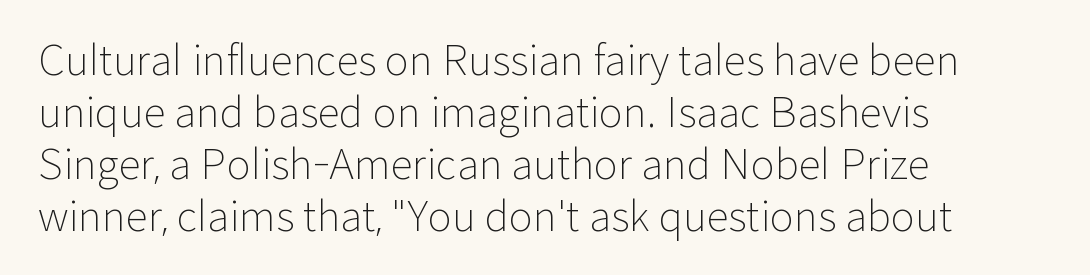
Q: Is the text bold? A: No.
Q: Is the text italic (slanted)? A: No, it is upright.
Q: Is the typeface a serif or a sans-serif typeface? A: Sans-serif.
Q: Is the text underlined? A: No.
Q: How is the paragraph aligned? A: Left-aligned.
Q: Is the spacing between letters normal or unusually wide? A: Normal.
Q: Is the spacing between lines tight, normal or loose? A: Normal.
Q: Width (condensed, normal, or wide)? A: Normal.
Q: Stroke contrast? A: Low.
Q: x-height? A: Medium.
Q: Monospaced? A: No.
